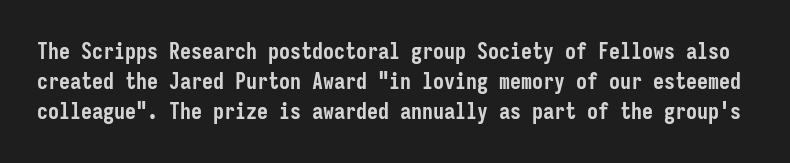
{"italic": "no", "bold": "yes", "underline": "no", "line_spacing": "normal", "line_spacing_ratio": 1.36, "letter_spacing": "normal", "letter_spacing_em": 0.0, "glyph_px": 22}
